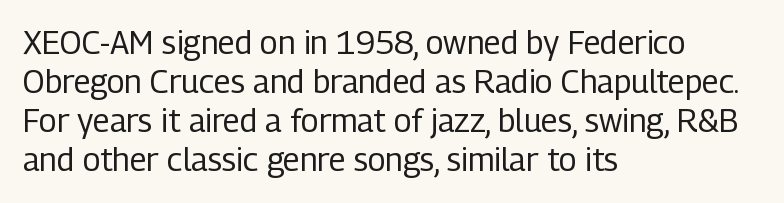
{"serif": "no", "italic": "no", "bold": "no", "weight": "regular", "width": "condensed", "stroke_contrast": "low", "x_height": "medium", "monospaced": "no", "underline": "no", "align": "left", "line_spacing_ratio": 1.22, "letter_spacing": "normal", "letter_spacing_em": 0.0, "glyph_px": 32}
